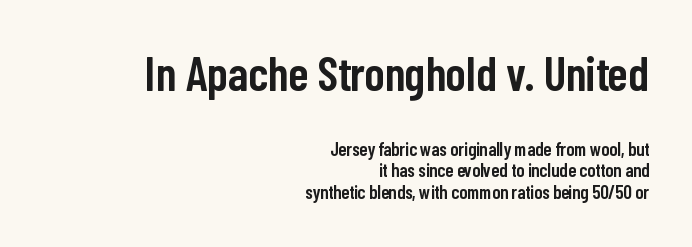
The string is rendered with underlining switched off. Horizontally, the lines are justified to the trailing edge only. The face used here is a semibold: visibly heavier than regular, lighter than bold. The rendering uses a small line-height, squeezing the rows. The passage shown begins with its larger block and ends with its smaller one.
